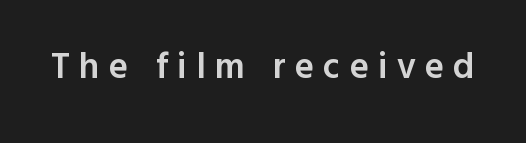
{"serif": "no", "italic": "no", "bold": "semi", "weight": "semibold", "width": "normal", "x_height": "medium", "monospaced": "no", "underline": "no", "letter_spacing": "wide", "letter_spacing_em": 0.26, "glyph_px": 36}
